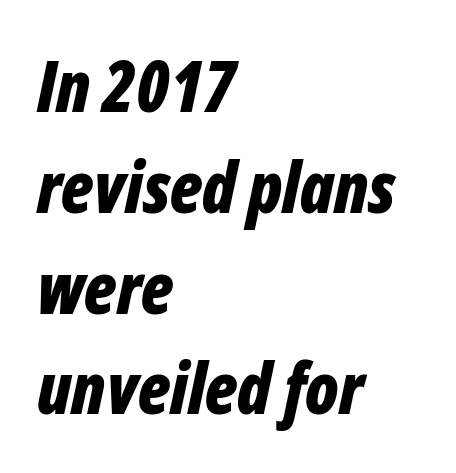
Q: Is the text bold? A: Yes.
Q: Is the text italic (slanted)? A: Yes, it leans right by about 12 degrees.
Q: Is the text underlined? A: No.
Q: How is the paragraph aligned? A: Left-aligned.
Q: Is the spacing between letters normal or unusually wide? A: Normal.
Q: Is the spacing between lines tight, normal or loose? A: Normal.
Q: Width (condensed, normal, or wide)? A: Condensed.
Q: Stroke contrast? A: Low.
Q: x-height? A: Medium.
Q: Monospaced? A: No.
